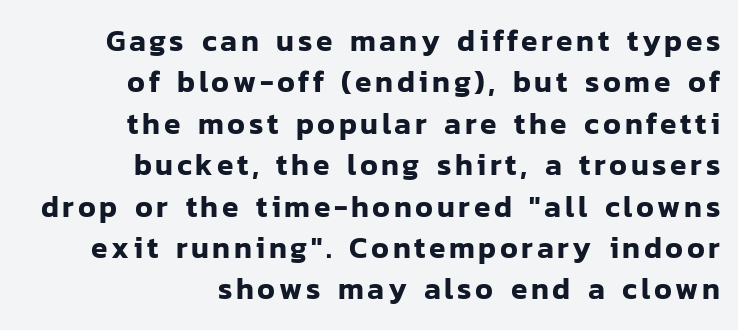
Q: Is the text italic (slanted)? A: No, it is upright.
Q: Is the typeface a serif or a sans-serif typeface? A: Sans-serif.
Q: Is the text underlined? A: No.
Q: How is the paragraph aligned? A: Right-aligned.
Q: Is the spacing between lines tight, normal or loose? A: Normal.
Q: Width (condensed, normal, or wide)? A: Normal.
Q: Stroke contrast? A: Low.
Q: x-height? A: Medium.
Q: Monospaced? A: No.
